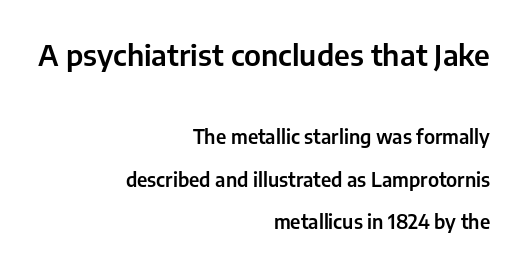
In this sample the first text group is rendered at the bigger scale. Compared with typical paragraphs, the rows here are farther apart. In terms of letterform style, serifs are entirely absent. The paragraph has a hard right edge and a soft left edge.
